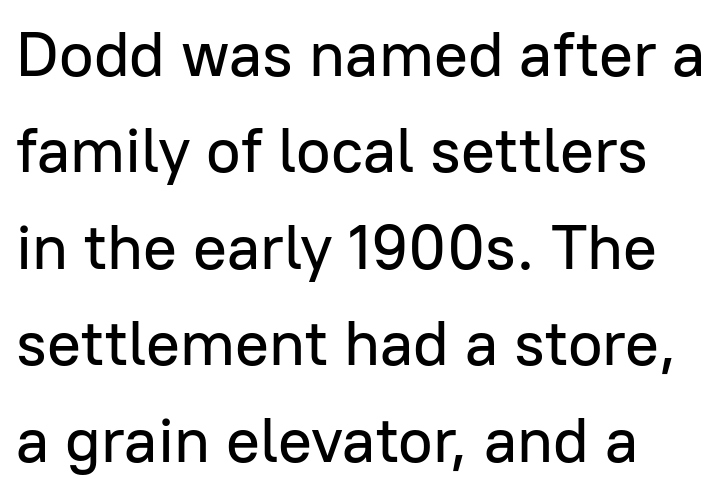
The image shows 63 px sans-serif type, upright; set normal line spacing (1.53x), normal letter spacing, not underlined; low stroke contrast and a medium x-height.
